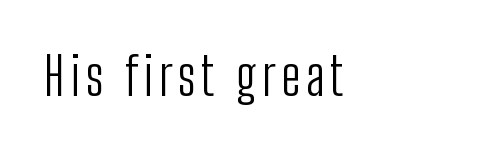
{"serif": "no", "italic": "no", "bold": "no", "weight": "light", "width": "condensed", "stroke_contrast": "low", "x_height": "medium", "monospaced": "no", "underline": "no", "glyph_px": 52}
